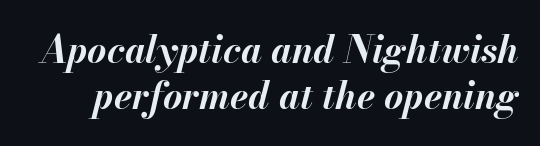
The image shows 37 px bold type, italic (leaning right); set normal line spacing (1.25x), normal letter spacing, not underlined; medium stroke contrast and a small x-height.
